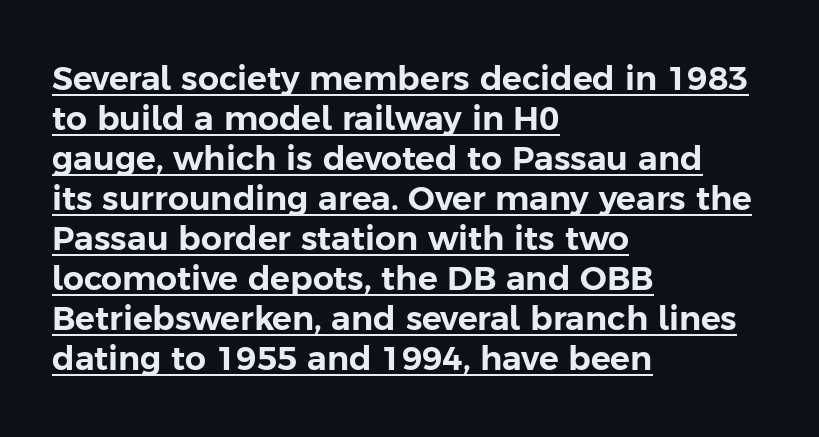
Q: Is the text italic (slanted)? A: No, it is upright.
Q: Is the typeface a serif or a sans-serif typeface? A: Sans-serif.
Q: Is the text underlined? A: Yes.
Q: How is the paragraph aligned? A: Left-aligned.
Q: Is the spacing between letters normal or unusually wide? A: Normal.
Q: Width (condensed, normal, or wide)? A: Normal.
Q: Stroke contrast? A: Low.
Q: x-height? A: Medium.
Q: Monospaced? A: No.
